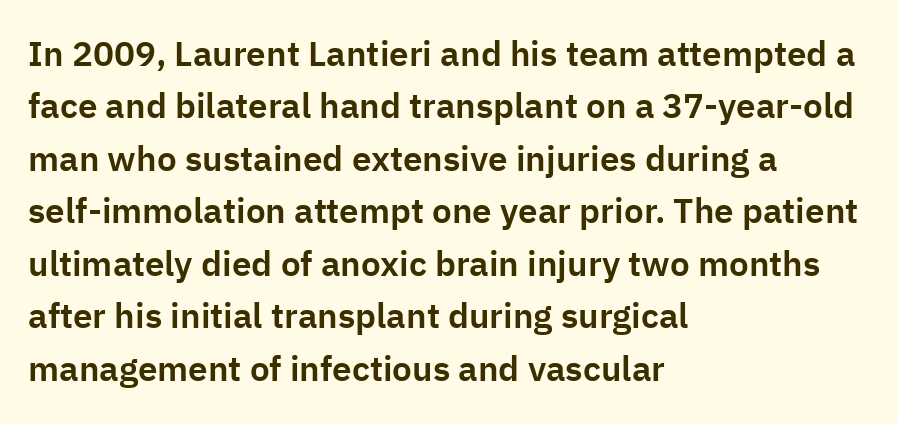
Q: Is the text italic (slanted)? A: No, it is upright.
Q: Is the typeface a serif or a sans-serif typeface? A: Sans-serif.
Q: Is the text underlined? A: No.
Q: How is the paragraph aligned? A: Left-aligned.
Q: Is the spacing between letters normal or unusually wide? A: Normal.
Q: Is the spacing between lines tight, normal or loose? A: Normal.
Q: Width (condensed, normal, or wide)? A: Normal.
Q: Stroke contrast? A: Low.
Q: x-height? A: Medium.
Q: Monospaced? A: No.
